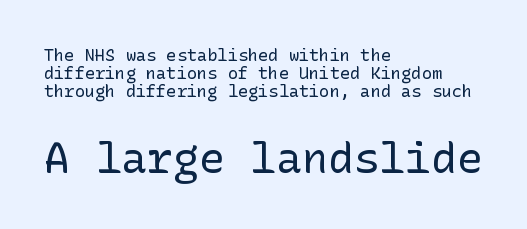
The weight tops out at a normal text grade. Glance below the letters and you will spot only blank space. The vertical gap from one line to the next is small. These lines are composed in type without serifs. Between one letter and the next there's only the usual sliver of space.
